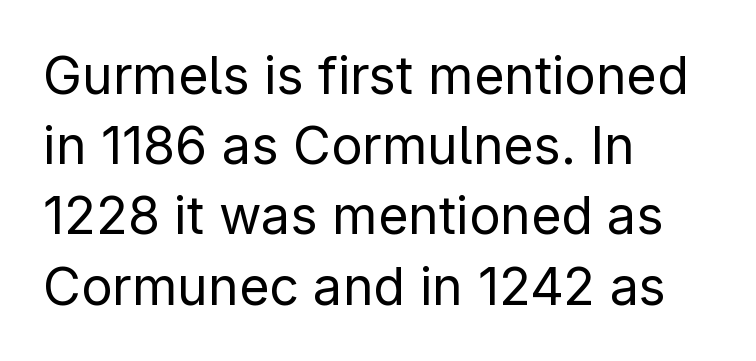
The horizontal fit of the characters is conventional and even. The space beneath each line is pristine and unruled. I'd call this a sans setting — the letters go barefoot. A roman cut, with each character standing at attention. Weight: not bold — regular or lighter. Visually the block forms a straight wall on the left and a jagged coastline on the right.
